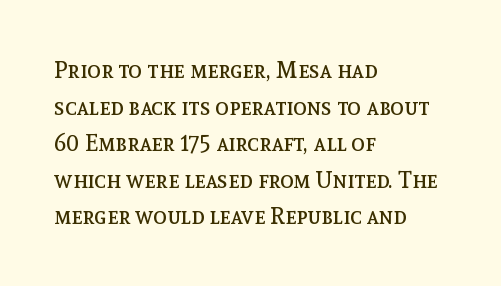
Notice how descenders clear the ascenders below comfortably — that's standard leading. Heft: none added — not bold. Posture: upright roman. The tracking reads as untouched default to a designer's eye. If you drew a ruler down the left edge, every line would touch it.
